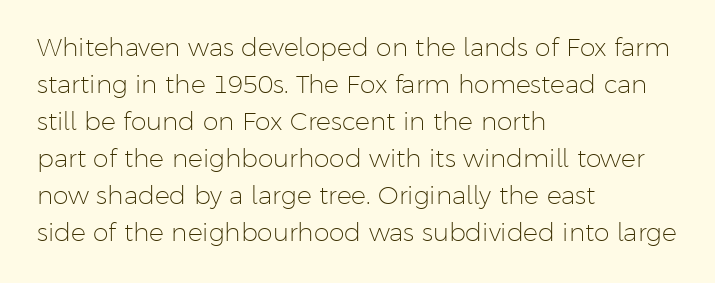
{"italic": "no", "bold": "no", "underline": "no", "align": "left", "line_spacing": "normal", "line_spacing_ratio": 1.48, "letter_spacing": "normal", "letter_spacing_em": 0.0, "glyph_px": 25}
